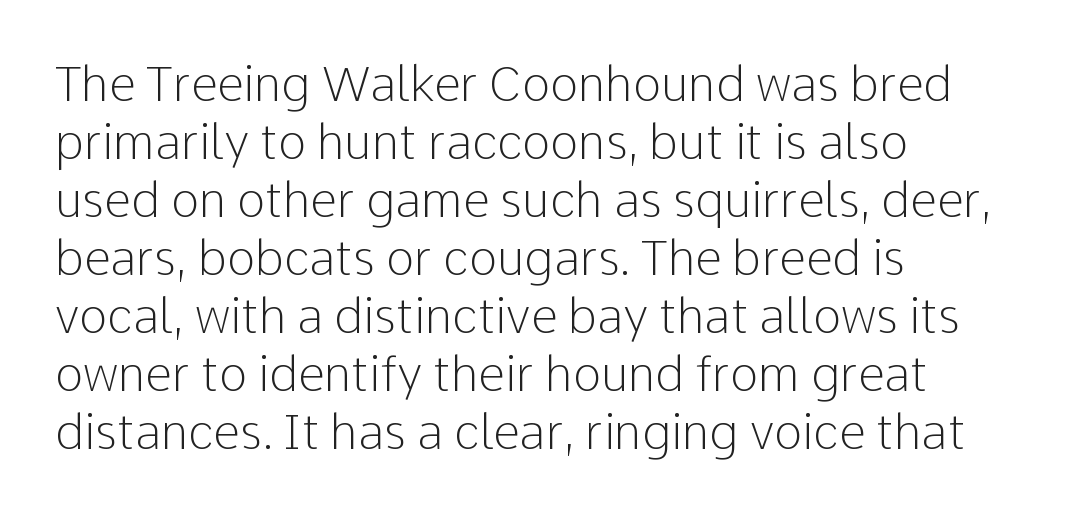
The image shows 48 px light sans-serif type, upright; set left-aligned, line spacing 1.21x, normal letter spacing, not underlined; low stroke contrast and a medium x-height.
